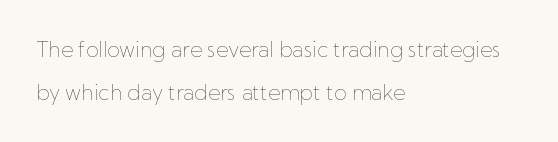
Q: Is the text bold? A: No.
Q: Is the text italic (slanted)? A: No, it is upright.
Q: Is the text underlined? A: No.
Q: How is the paragraph aligned? A: Left-aligned.
Q: Is the spacing between letters normal or unusually wide? A: Normal.
Q: Is the spacing between lines tight, normal or loose? A: Loose.
